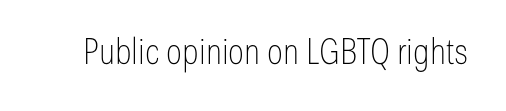
{"serif": "no", "italic": "no", "bold": "no", "weight": "thin", "width": "condensed", "stroke_contrast": "low", "x_height": "medium", "monospaced": "no", "underline": "no", "letter_spacing": "normal", "letter_spacing_em": 0.0, "glyph_px": 36}
